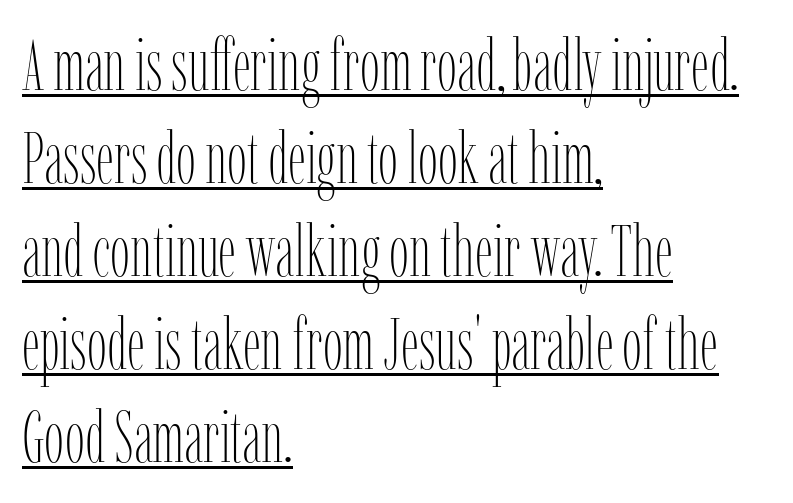
{"italic": "no", "bold": "no", "weight": "thin", "width": "condensed", "stroke_contrast": "low", "x_height": "medium", "monospaced": "no", "underline": "yes", "align": "left", "line_spacing": "normal", "line_spacing_ratio": 1.31, "letter_spacing": "normal", "letter_spacing_em": 0.0, "glyph_px": 71}
